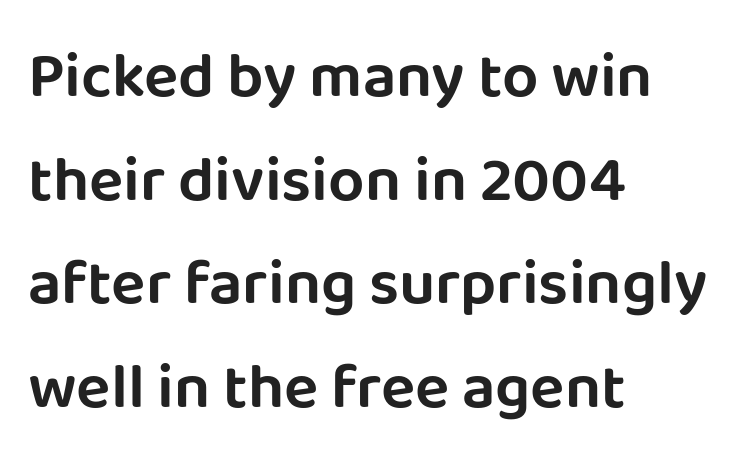
Designer's note — italics off, roman on. The words here are not underlined. Reading down the block, your eye returns to a fixed left position each line. Here the glyphs are tracked normally, forming tight word shapes. The face used here is a sans, in the tradition of grotesques and geometrics.
